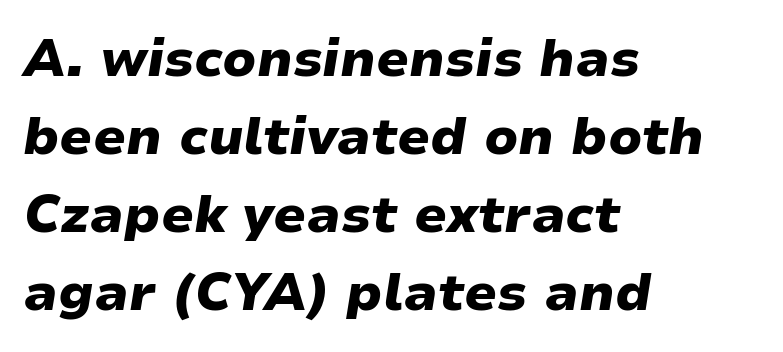
These words are printed bold, with thick strokes throughout. Tracking value appears to be zero — textbook default spacing. Each row of text sits above clean, open space. The passage shown leans; its letterforms are oblique. The passage shown is typed in a proportional face where columns would drift.
